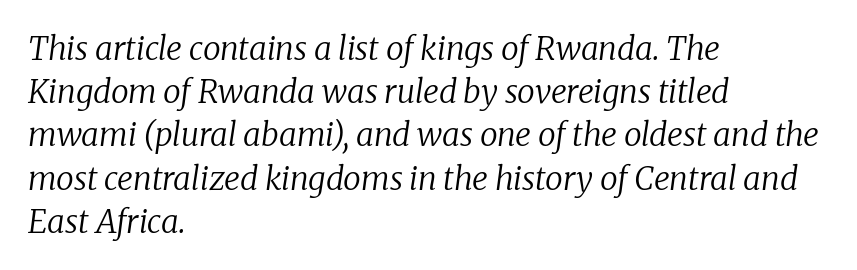
{"serif": "yes", "italic": "yes", "lean": "right", "slant_degrees": 8, "bold": "no", "weight": "regular", "width": "normal", "stroke_contrast": "low", "x_height": "medium", "monospaced": "no", "underline": "no", "align": "left", "line_spacing": "normal", "line_spacing_ratio": 1.35, "letter_spacing": "normal", "letter_spacing_em": 0.0, "glyph_px": 32}
